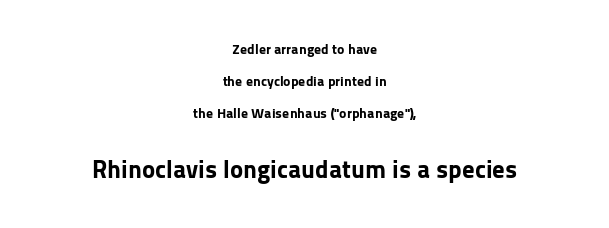
The image shows 25 px bold type, upright; set centered, loose line spacing (2.28x), normal letter spacing, not underlined; the second (bottom) block is 1.79x larger.
